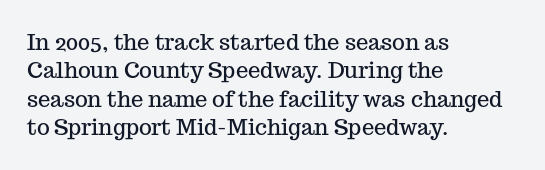
{"italic": "no", "underline": "no", "align": "left", "line_spacing": "normal", "line_spacing_ratio": 1.29, "letter_spacing": "normal", "letter_spacing_em": 0.0, "glyph_px": 22}
